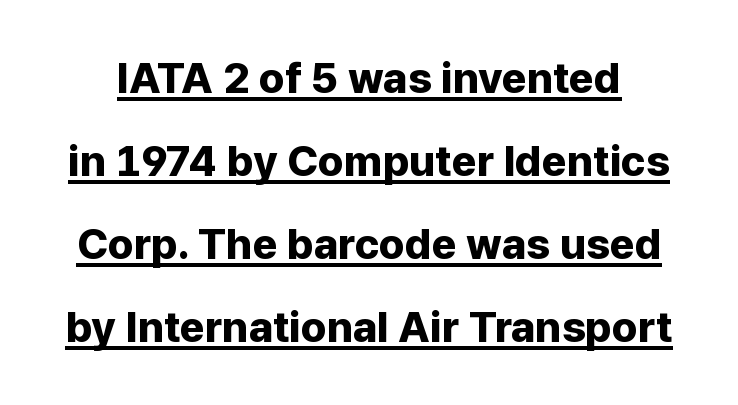
The image shows 43 px bold sans-serif type, upright; set loose line spacing (1.93x), normal letter spacing, underlined; low stroke contrast and a medium x-height.
